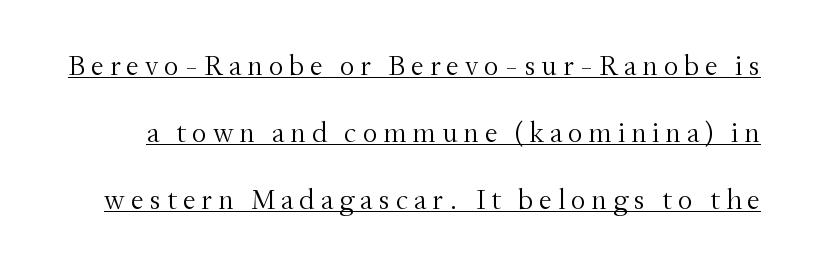
The image shows 29 px light serif type, upright; set loose line spacing (2.31x), unusually wide letter spacing (+0.2 em), underlined; medium stroke contrast and a small x-height.
